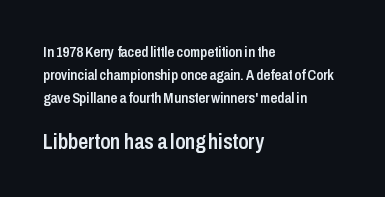
The type sits square on the baseline with zero lean. Does the weight exceed regular? Yes, but only to semibold. Line spacing here is normal. All the whitespace from short lines collects on the right. Observe the ordinary spacing: letters are neighbours, not strangers. The space beneath each line is pristine and unruled.
